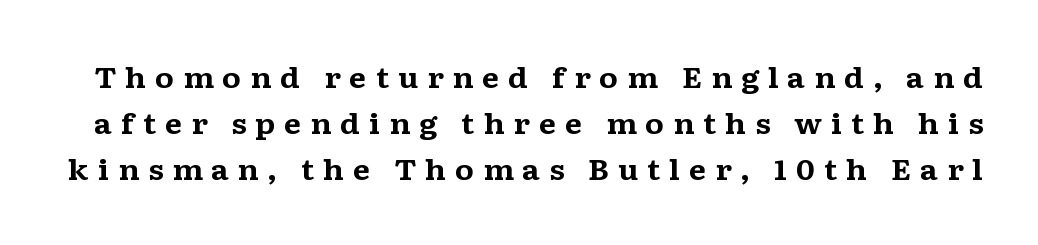
Q: Is the text bold? A: Yes.
Q: Is the text italic (slanted)? A: No, it is upright.
Q: Is the typeface a serif or a sans-serif typeface? A: Serif.
Q: Is the text underlined? A: No.
Q: Is the spacing between letters normal or unusually wide? A: Unusually wide.
Q: Is the spacing between lines tight, normal or loose? A: Normal.
Q: Width (condensed, normal, or wide)? A: Wide.
Q: Stroke contrast? A: Medium.
Q: x-height? A: Medium.
Q: Monospaced? A: No.
